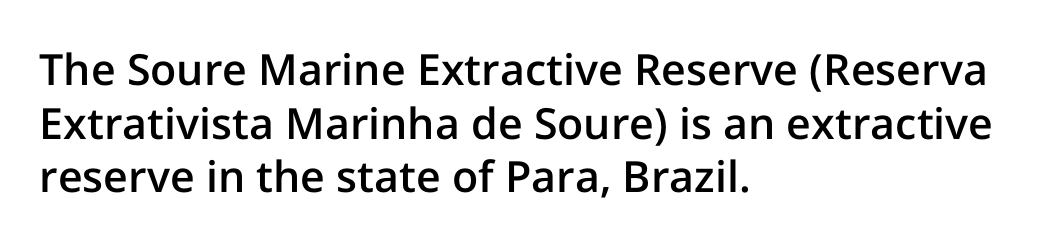
Q: Is the text bold? A: Semi-bold.
Q: Is the text italic (slanted)? A: No, it is upright.
Q: Is the typeface a serif or a sans-serif typeface? A: Sans-serif.
Q: Is the text underlined? A: No.
Q: How is the paragraph aligned? A: Left-aligned.
Q: Is the spacing between letters normal or unusually wide? A: Normal.
Q: Is the spacing between lines tight, normal or loose? A: Normal.
Q: Width (condensed, normal, or wide)? A: Normal.
Q: Stroke contrast? A: Low.
Q: x-height? A: Medium.
Q: Monospaced? A: No.
